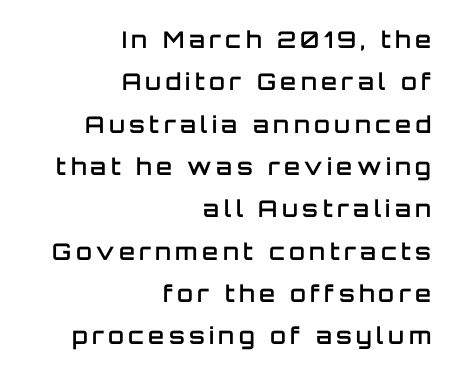
The image shows 23 px text type, upright; set right-aligned, line spacing 1.84x, not underlined.
